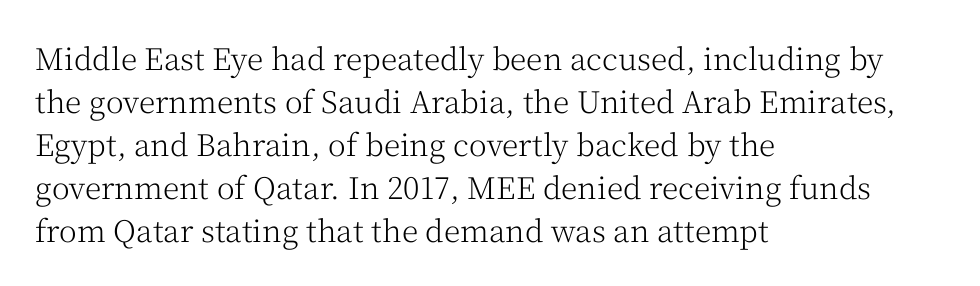
{"serif": "yes", "italic": "no", "bold": "no", "weight": "light", "width": "normal", "stroke_contrast": "medium", "x_height": "medium", "monospaced": "no", "underline": "no", "align": "left", "line_spacing": "normal", "line_spacing_ratio": 1.43, "letter_spacing": "normal", "letter_spacing_em": 0.0, "glyph_px": 30}
